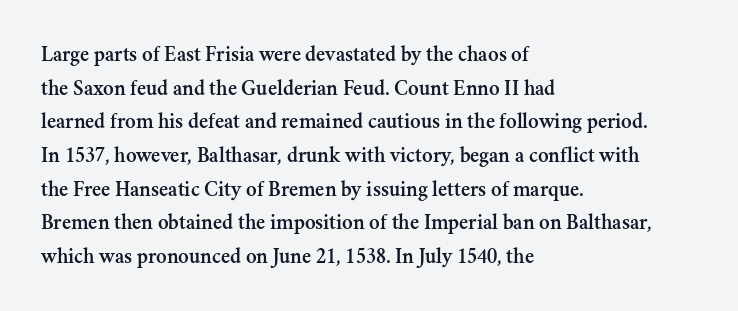
One glance says typical: line gaps are just what's usual. The letters stand upright; this is a roman face. The gap between lines stays unmarked. These lines keep a tight, regular rhythm from letter to letter. Casual observation: everything's shoved over to the left.
